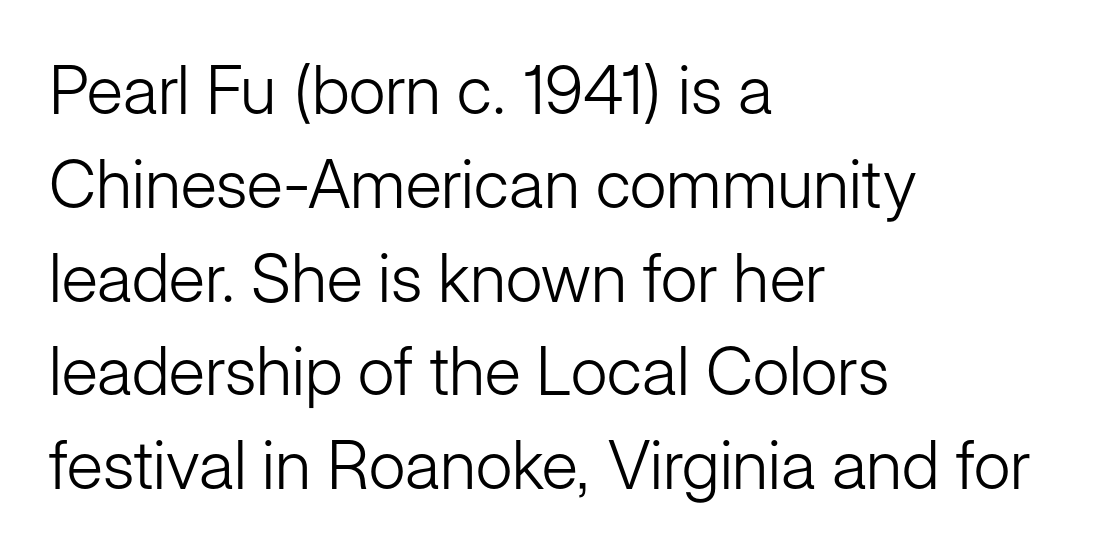
Heaviness? Minimal to ordinary, like unemphasized prose. Looks like regular typesetting: each glyph gets only the width it needs. The space directly below the letters is spotless. Each word holds together tightly as a unit, with standard inter-letter gaps. Look at the bottom of the vertical strokes: they stop flat, with no serifs. Regarding leading, the lines here are spaced in the standard way.
